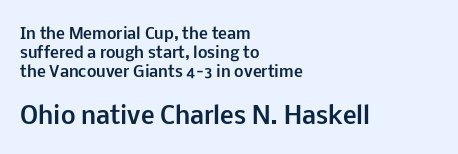
Q: Is the text bold? A: Yes.
Q: Is the text italic (slanted)? A: No, it is upright.
Q: Is the text underlined? A: No.
Q: How is the paragraph aligned? A: Left-aligned.
Q: Is the spacing between letters normal or unusually wide? A: Normal.
Q: Is the spacing between lines tight, normal or loose? A: Normal.
Q: Which block of text is set in a larger size, the first (top) or the second (bottom)? A: The second (bottom) one.
